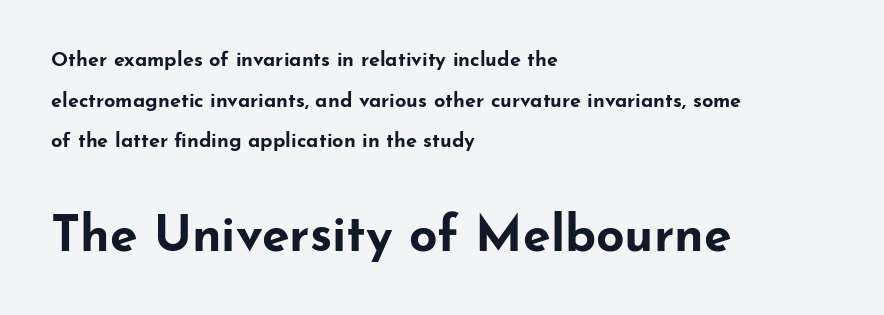
Q: Is the text bold? A: Yes.
Q: Is the text italic (slanted)? A: No, it is upright.
Q: Is the typeface a serif or a sans-serif typeface? A: Sans-serif.
Q: Is the text underlined? A: No.
Q: How is the paragraph aligned? A: Left-aligned.
Q: Is the spacing between letters normal or unusually wide? A: Normal.
Q: Is the spacing between lines tight, normal or loose? A: Loose.
Q: Which block of text is set in a larger size, the first (top) or the second (bottom)? A: The second (bottom) one.
Q: Width (condensed, normal, or wide)? A: Wide.
Q: Stroke contrast? A: Low.
Q: x-height? A: Small.
Q: Monospaced? A: No.
